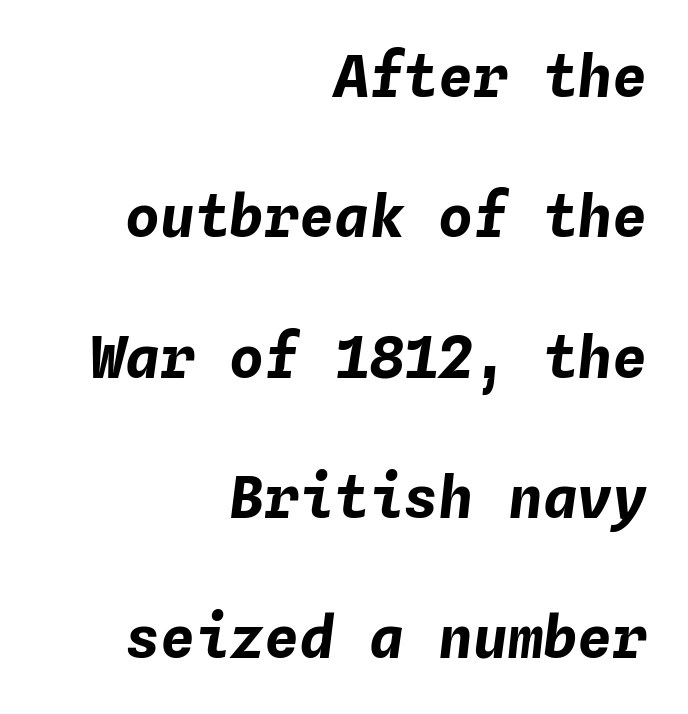
{"italic": "yes", "lean": "right", "slant_degrees": 4, "bold": "yes", "weight": "bold", "width": "normal", "stroke_contrast": "low", "x_height": "medium", "monospaced": "yes", "underline": "no", "align": "right", "line_spacing": "loose", "line_spacing_ratio": 2.42, "letter_spacing": "normal", "letter_spacing_em": 0.0, "glyph_px": 58}
